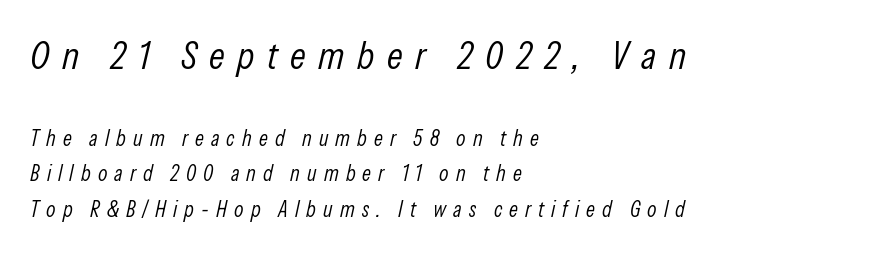
The image shows 39 px light, condensed type, italic (leaning right); set left-aligned, normal line spacing (1.61x), unusually wide letter spacing (+0.32 em), not underlined; the first (top) block is 1.77x larger; low stroke contrast and a medium x-height.
